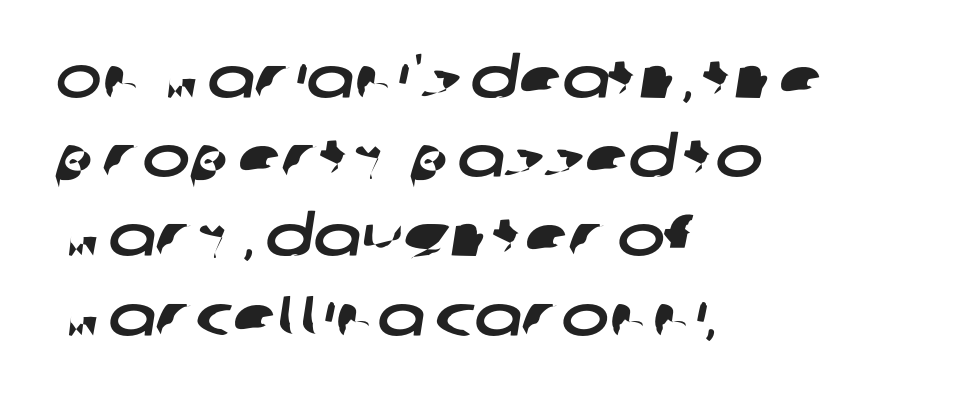
The image shows 57 px wide sans-serif type; set left-aligned, normal line spacing (1.39x), normal letter spacing, not underlined; low stroke contrast and a large x-height.
